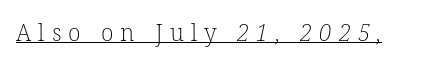
Substantial extra tracking has been applied to these lines. Each line of the rendering has a horizontal stroke beneath the glyphs. Each stroke keeps to a modest, everyday thickness or less.
